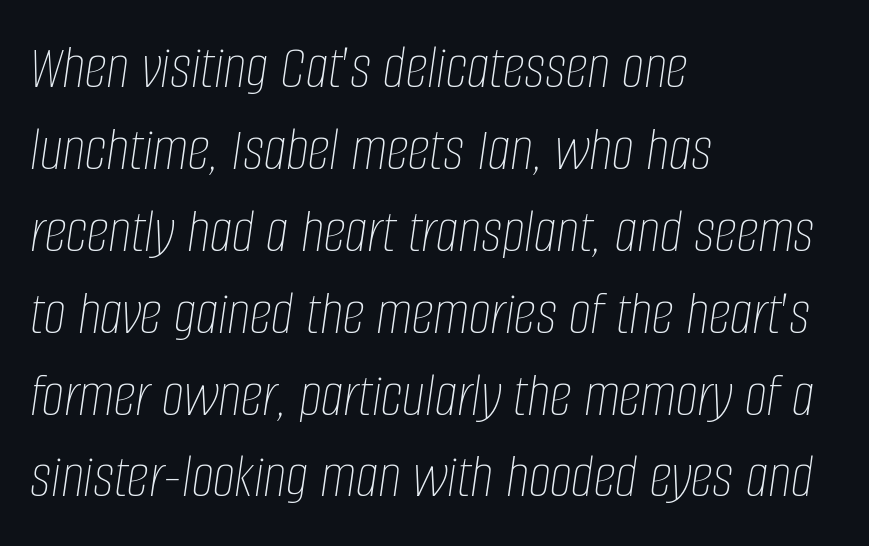
Q: Is the text bold? A: No.
Q: Is the text italic (slanted)? A: Yes, it leans right by about 8 degrees.
Q: Is the text underlined? A: No.
Q: How is the paragraph aligned? A: Left-aligned.
Q: Is the spacing between letters normal or unusually wide? A: Normal.
Q: Is the spacing between lines tight, normal or loose? A: Normal.
Q: Width (condensed, normal, or wide)? A: Condensed.
Q: Stroke contrast? A: Low.
Q: x-height? A: Large.
Q: Monospaced? A: No.
